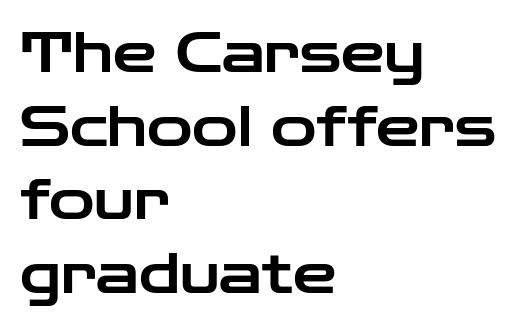
The image shows 55 px wide sans-serif type, upright; set left-aligned, normal line spacing (1.34x), normal letter spacing, not underlined; low stroke contrast and a medium x-height.
